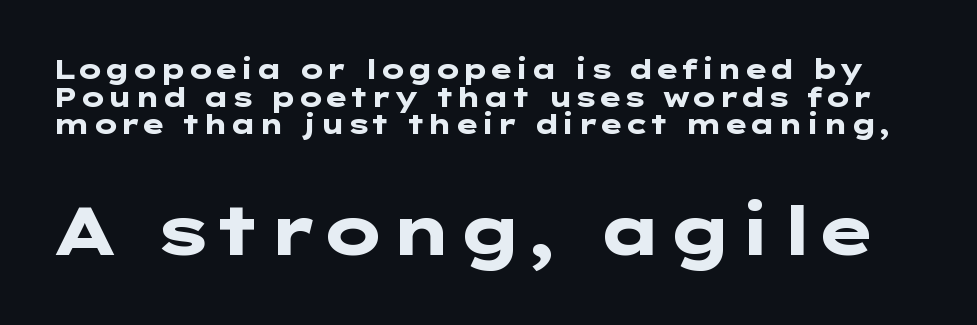
The image shows 67 px heavy, wide sans-serif type, upright; set tight line spacing (1.02x), normal letter spacing, not underlined; the second (bottom) block is 2.48x larger; low stroke contrast and a medium x-height.
